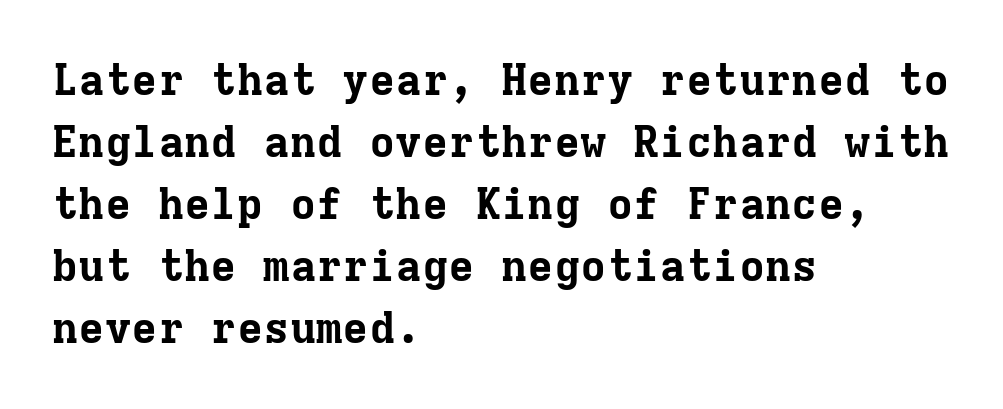
The foot of each line stays bare and open. Classification — serif. Think of a typewriter: that constant character pitch is what you see here. Tall strokes in this sample are plumb rather than angled. Weight check: bold — yes, fully.
